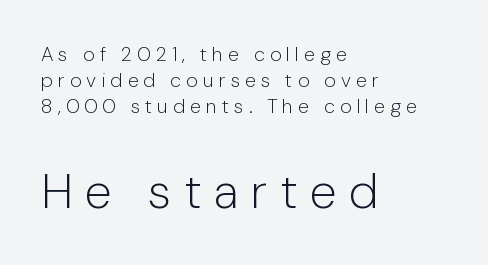
{"serif": "no", "italic": "no", "bold": "no", "weight": "light", "width": "normal", "stroke_contrast": "low", "x_height": "medium", "monospaced": "no", "underline": "no", "align": "left", "line_spacing": "normal", "line_spacing_ratio": 1.31, "letter_spacing": "wide", "letter_spacing_em": 0.25, "larger_block": "second", "size_ratio": 2.45, "glyph_px": 49}
